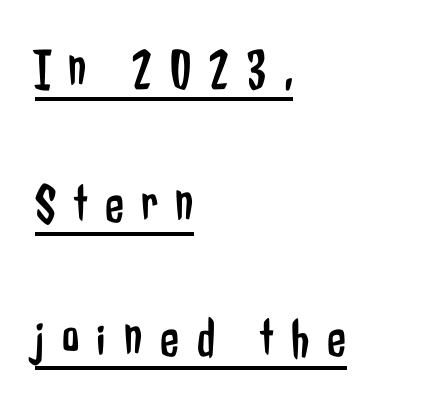
The image shows 55 px regular-weight, condensed sans-serif type, upright; set left-aligned, loose line spacing (2.45x), unusually wide letter spacing (+0.32 em), underlined; low stroke contrast and a medium x-height.
